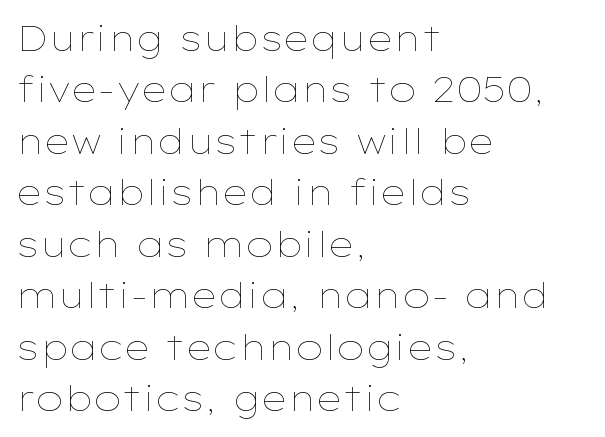
No extra ink here — the face is not bold. A classic flush-left, rag-right setting is used for this passage. Each letter keeps its own natural width here, so spacing adapts to shape. Students, observe: this is what conventionally led text looks like. Tall strokes in this sample are plumb rather than angled. The zone under the glyphs is completely vacant.
